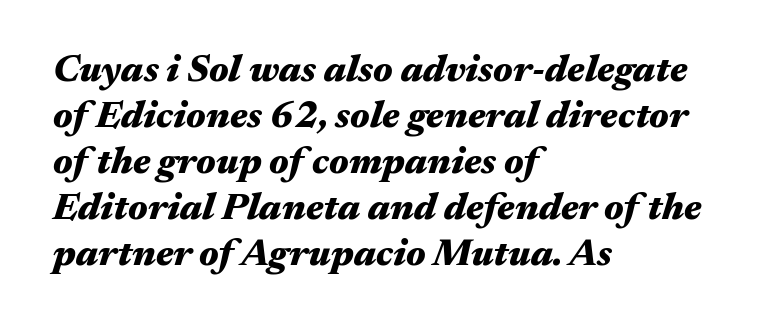
{"italic": "yes", "lean": "right", "slant_degrees": 17, "bold": "yes", "weight": "heavy", "width": "wide", "stroke_contrast": "medium", "x_height": "medium", "monospaced": "no", "underline": "no", "align": "left", "line_spacing_ratio": 1.21, "letter_spacing": "normal", "letter_spacing_em": 0.0, "glyph_px": 38}
